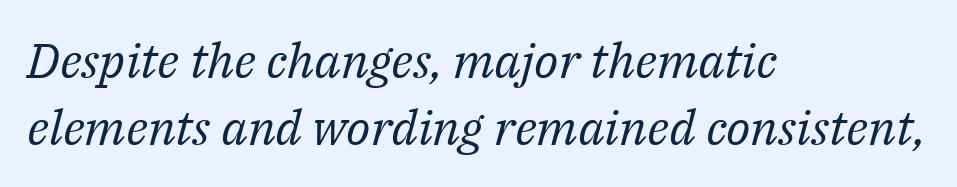
The image shows 49 px regular-weight serif type, italic (leaning right); set left-aligned, normal line spacing (1.37x), normal letter spacing, not underlined; medium stroke contrast and a medium x-height.
